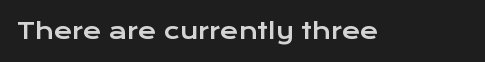
Q: Is the text italic (slanted)? A: No, it is upright.
Q: Is the text underlined? A: No.
Q: Is the spacing between letters normal or unusually wide? A: Normal.
